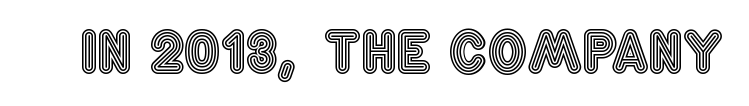
Q: Is the text italic (slanted)? A: No, it is upright.
Q: Is the text underlined? A: No.
Q: Is the spacing between letters normal or unusually wide? A: Normal.
Q: Width (condensed, normal, or wide)? A: Condensed.
Q: x-height? A: Large.
Q: Monospaced? A: No.
